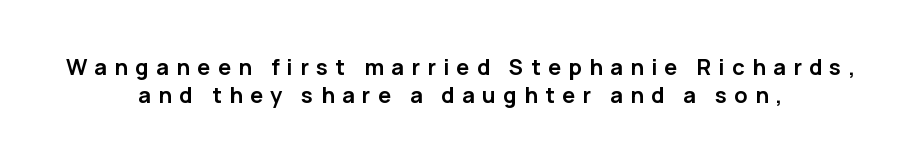
Weight: bold. Tracking here is generous; glyphs stand well apart from one another. Descender tails drop into unmarked territory. The vertical gap from one line to the next is medium.
